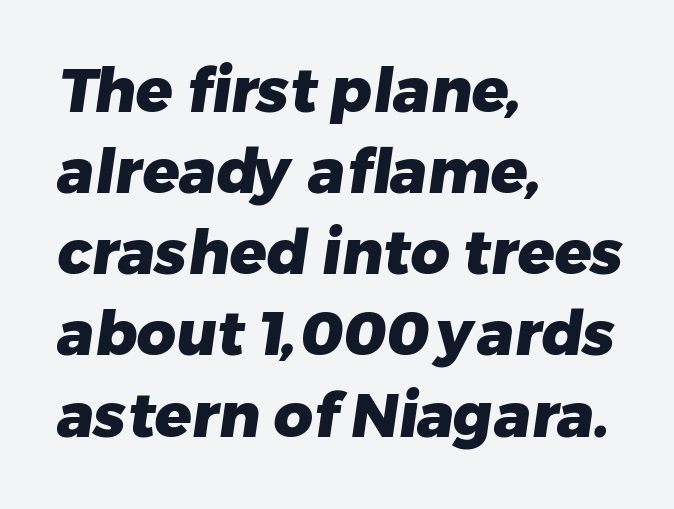
Q: Is the text bold? A: Yes.
Q: Is the typeface a serif or a sans-serif typeface? A: Sans-serif.
Q: Is the text underlined? A: No.
Q: How is the paragraph aligned? A: Left-aligned.
Q: Is the spacing between letters normal or unusually wide? A: Normal.
Q: Is the spacing between lines tight, normal or loose? A: Normal.
Q: Width (condensed, normal, or wide)? A: Normal.
Q: Stroke contrast? A: Low.
Q: x-height? A: Medium.
Q: Monospaced? A: No.
